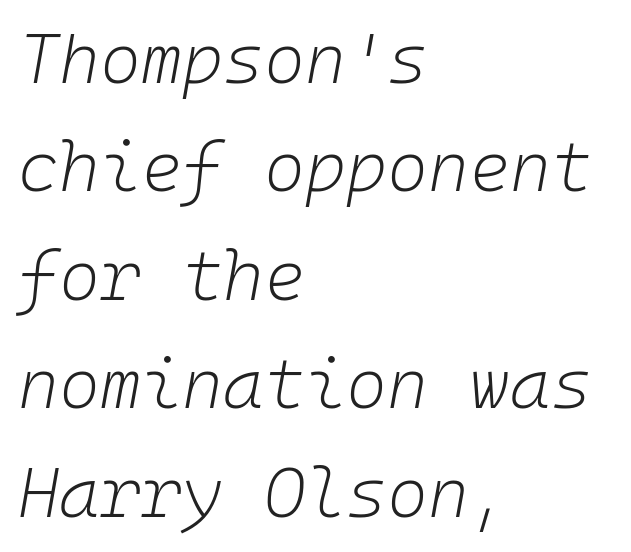
Think of a typewriter: that constant character pitch is what you see here. What stands out about the letter spacing? Nothing — it is the standard amount. Evenly set lines give the paragraph a standard silhouette. The face looks like a standard text weight, possibly lighter. Letters rest on an invisible, unmarked baseline. The rendering anchors every line to the left-hand side.
